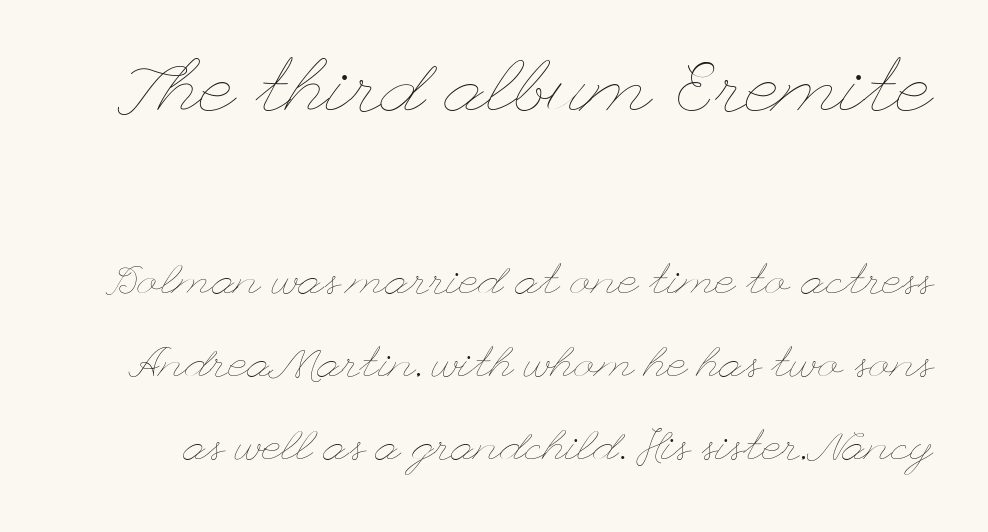
Q: Is the text bold? A: No.
Q: Is the text italic (slanted)? A: Yes.
Q: Is the text underlined? A: No.
Q: Is the spacing between letters normal or unusually wide? A: Normal.
Q: Is the spacing between lines tight, normal or loose? A: Loose.
Q: Which block of text is set in a larger size, the first (top) or the second (bottom)? A: The first (top) one.
Q: Width (condensed, normal, or wide)? A: Wide.
Q: Stroke contrast? A: Low.
Q: x-height? A: Small.
